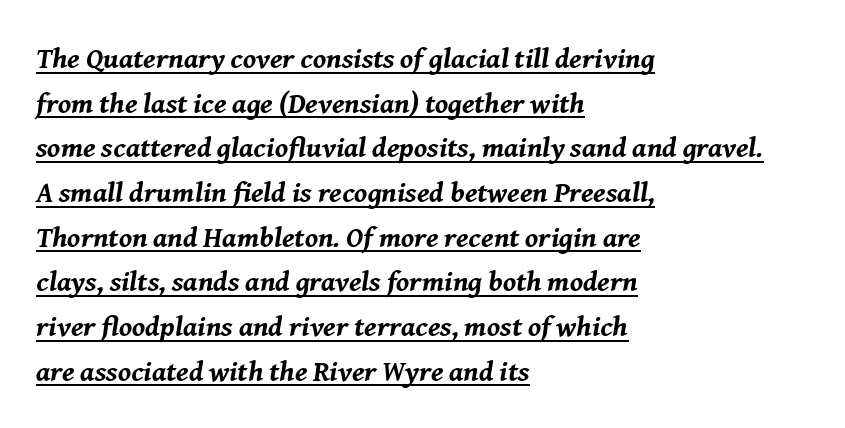
Q: Is the text bold? A: Yes.
Q: Is the text italic (slanted)? A: Yes, it leans right by about 8 degrees.
Q: Is the text underlined? A: Yes.
Q: How is the paragraph aligned? A: Left-aligned.
Q: Is the spacing between letters normal or unusually wide? A: Normal.
Q: Is the spacing between lines tight, normal or loose? A: Normal.
Q: Width (condensed, normal, or wide)? A: Normal.
Q: Stroke contrast? A: Medium.
Q: x-height? A: Medium.
Q: Monospaced? A: No.
